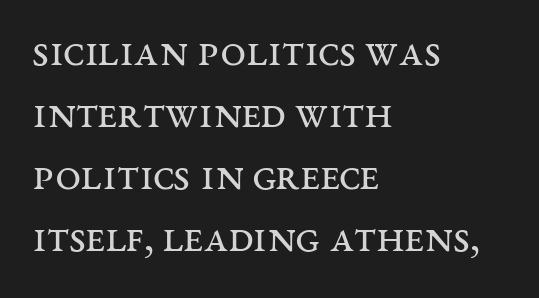
You could not count columns in this text — the font is proportionally spaced. Think standard paragraph weight, or any step lighter than that. The lettering stays uniformly vertical, giving the passage a roman look. Between one letter and the next there's only the usual sliver of space.
